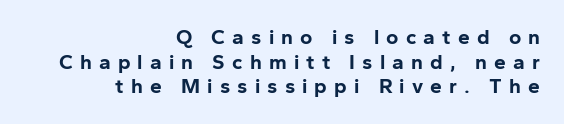
The image shows 21 px bold type, upright; set right-aligned, line spacing 1.17x, unusually wide letter spacing (+0.34 em), not underlined.
